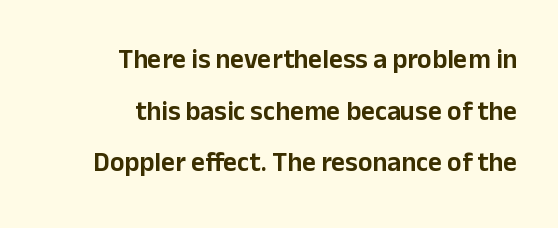
Where is the straight margin? On the right. Ascenders rise straight up at ninety degrees. Type without underlining. What stands out about the letter spacing? Nothing — it is the standard amount. Each new line begins a long way beneath the previous one.
